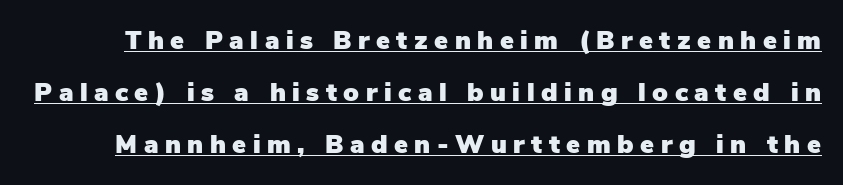
Q: Is the text italic (slanted)? A: No, it is upright.
Q: Is the text underlined? A: Yes.
Q: Is the spacing between letters normal or unusually wide? A: Unusually wide.
Q: Is the spacing between lines tight, normal or loose? A: Loose.
